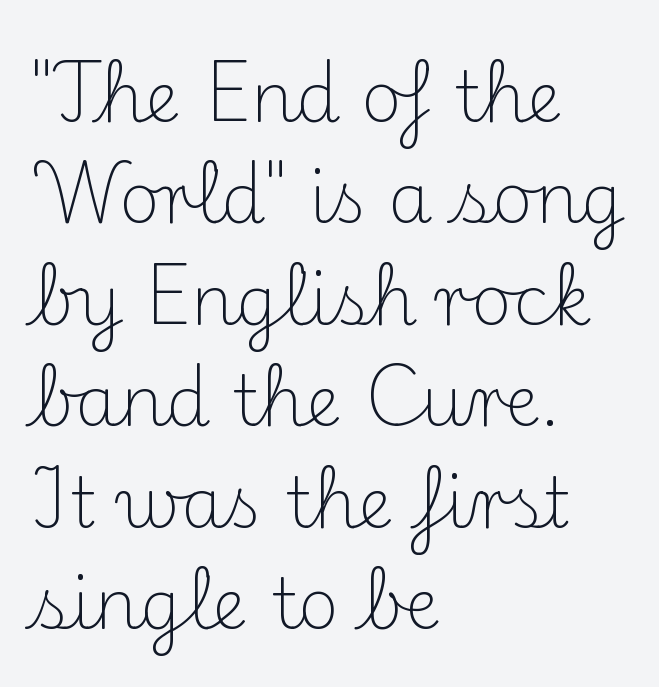
{"serif": "yes", "italic": "no", "bold": "no", "weight": "light", "width": "normal", "stroke_contrast": "medium", "x_height": "small", "monospaced": "no", "underline": "no", "align": "left", "line_spacing": "normal", "line_spacing_ratio": 1.45, "letter_spacing": "normal", "letter_spacing_em": 0.0, "glyph_px": 70}
